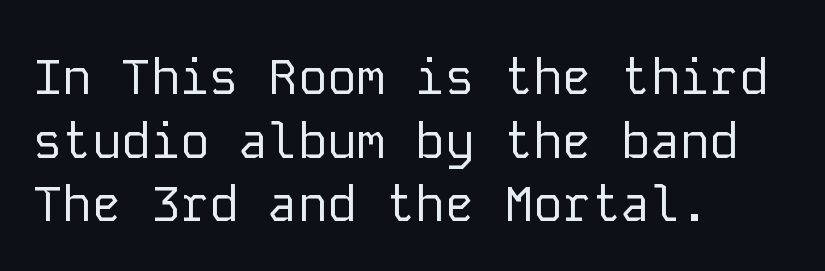
The paragraph shown leans on its left margin. The glyphs in this specimen are sans serif. Style check: upright. No chunkiness to these letters — they're not bold.
